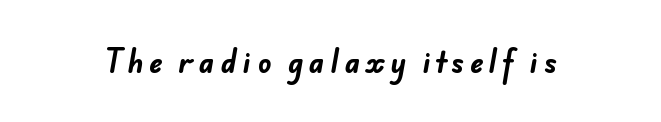
The image shows 28 px bold sans-serif type; set unusually wide letter spacing (+0.21 em), not underlined; low stroke contrast and a small x-height.
